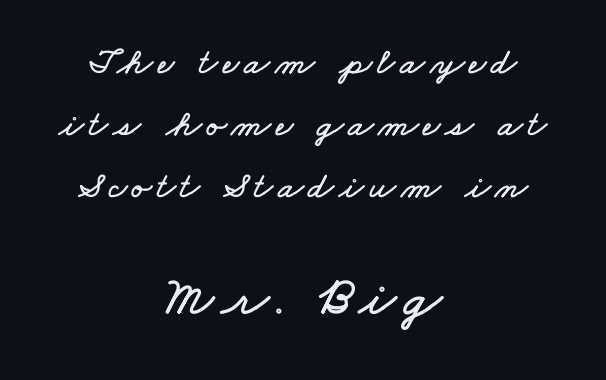
Q: Is the text underlined? A: No.
Q: How is the paragraph aligned? A: Centered.
Q: Is the spacing between lines tight, normal or loose? A: Normal.
Q: Which block of text is set in a larger size, the first (top) or the second (bottom)? A: The second (bottom) one.
Q: Width (condensed, normal, or wide)? A: Wide.
Q: Stroke contrast? A: Low.
Q: x-height? A: Small.
Q: Monospaced? A: No.
